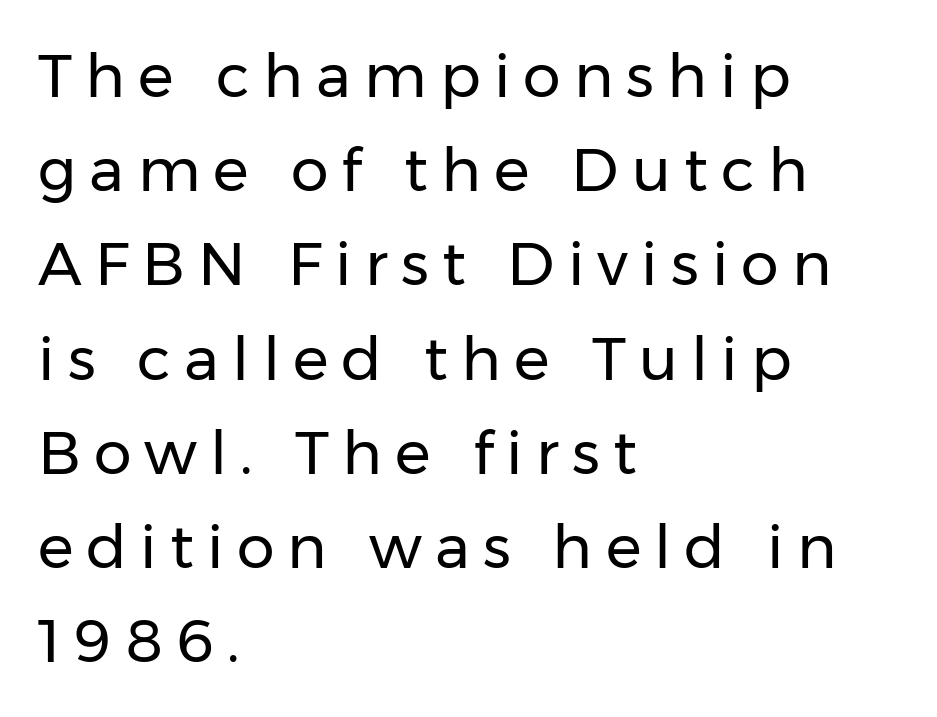
The image shows 60 px regular-weight sans-serif type, upright; set left-aligned, normal line spacing (1.57x), unusually wide letter spacing (+0.22 em), not underlined; low stroke contrast and a medium x-height.
